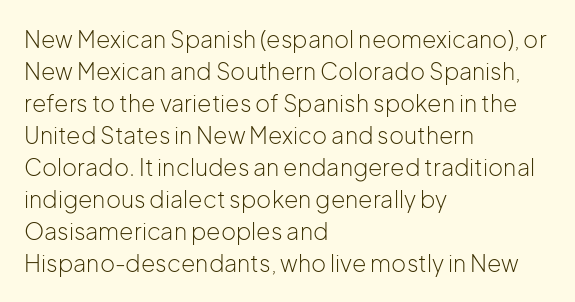
{"italic": "no", "bold": "no", "underline": "no", "align": "left", "line_spacing": "normal", "line_spacing_ratio": 1.39, "letter_spacing": "normal", "letter_spacing_em": 0.0, "glyph_px": 23}
